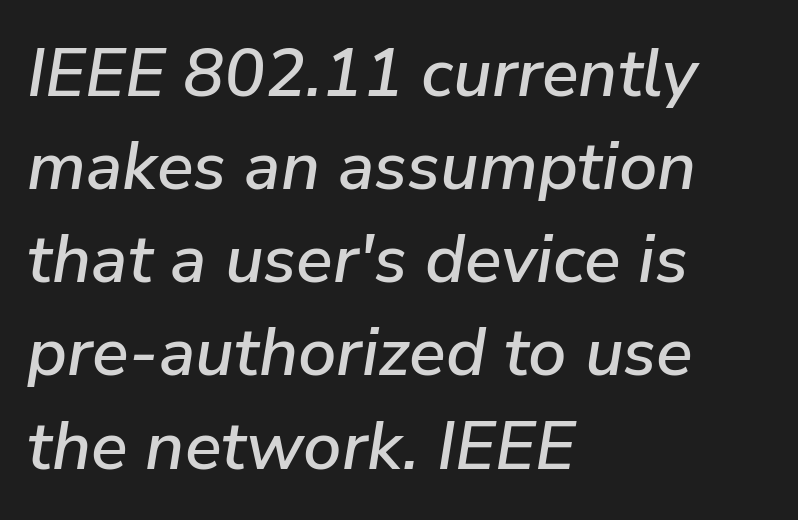
{"italic": "yes", "lean": "right", "slant_degrees": 9, "width": "normal", "stroke_contrast": "low", "x_height": "medium", "monospaced": "no", "underline": "no", "align": "left", "line_spacing": "normal", "line_spacing_ratio": 1.37, "letter_spacing": "normal", "letter_spacing_em": 0.0, "glyph_px": 68}
